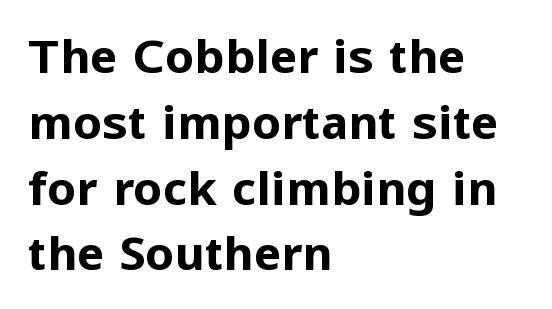
Q: Is the text bold? A: Yes.
Q: Is the text italic (slanted)? A: No, it is upright.
Q: Is the typeface a serif or a sans-serif typeface? A: Sans-serif.
Q: Is the text underlined? A: No.
Q: How is the paragraph aligned? A: Left-aligned.
Q: Is the spacing between letters normal or unusually wide? A: Normal.
Q: Is the spacing between lines tight, normal or loose? A: Normal.
Q: Width (condensed, normal, or wide)? A: Normal.
Q: Stroke contrast? A: Low.
Q: x-height? A: Medium.
Q: Monospaced? A: No.
